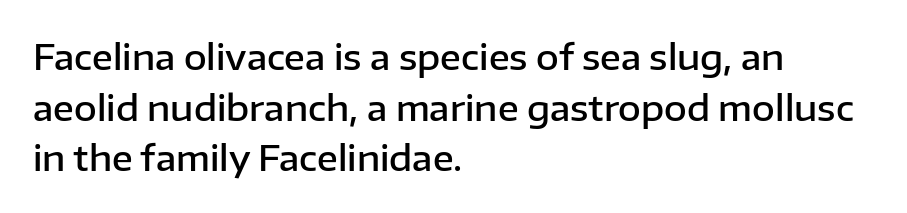
The glyphs in this specimen are sans serif. Ordinary non-slanted type is in use. Clear beneath every line of the passage. This sample has the flowing, uneven cadence of proportional lettering. The horizontal fit of the characters is conventional and even.
